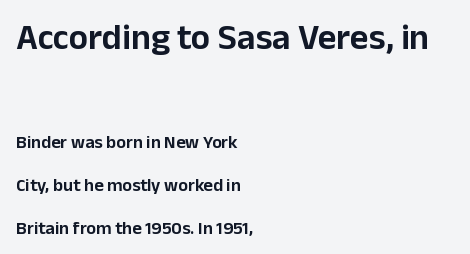
To sum up the face: it is a sans, with no serifs. The letters advance in unequal steps, a hallmark of proportional type. Each row of text sits above clean, open space. The tracking reads as untouched default to a designer's eye.
